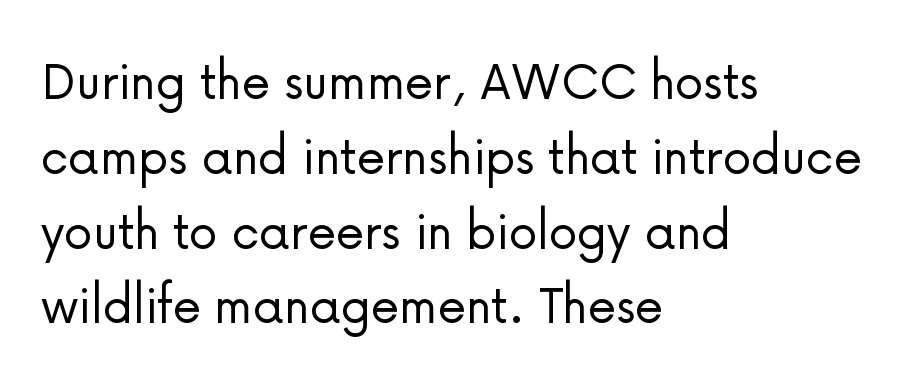
Letter spacing: default. Stroke terminals: plain, sans-serif. In terms of posture, this sample is upright. Proportional: the letters do not fall into vertical columns. The characters are drawn with everyday or finer stroke widths.
